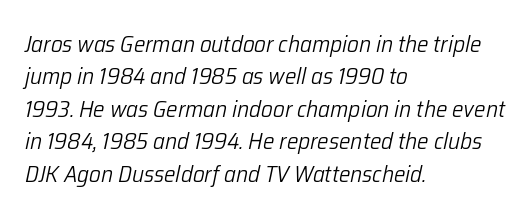
Q: Is the text bold? A: No.
Q: Is the text italic (slanted)? A: Yes, it leans right by about 12 degrees.
Q: Is the text underlined? A: No.
Q: How is the paragraph aligned? A: Left-aligned.
Q: Is the spacing between letters normal or unusually wide? A: Normal.
Q: Is the spacing between lines tight, normal or loose? A: Normal.
